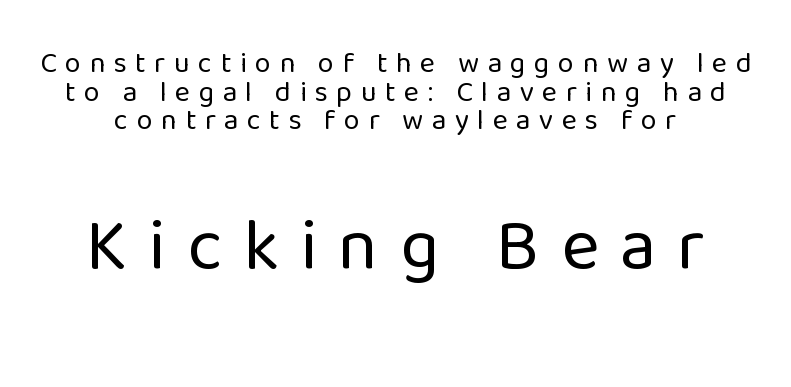
The image shows 73 px regular-weight sans-serif type, upright; set tight line spacing (0.99x), unusually wide letter spacing (+0.29 em), not underlined; the second (bottom) block is 2.52x larger; low stroke contrast and a medium x-height.
